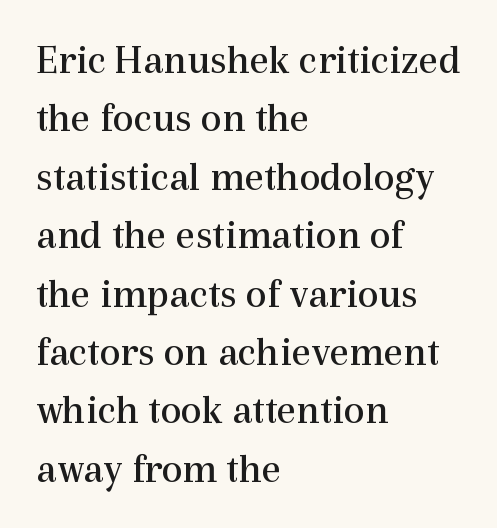
{"serif": "yes", "italic": "no", "bold": "no", "weight": "regular", "width": "normal", "x_height": "medium", "monospaced": "no", "underline": "no", "align": "left", "line_spacing": "normal", "line_spacing_ratio": 1.39, "letter_spacing": "normal", "letter_spacing_em": 0.0, "glyph_px": 42}
